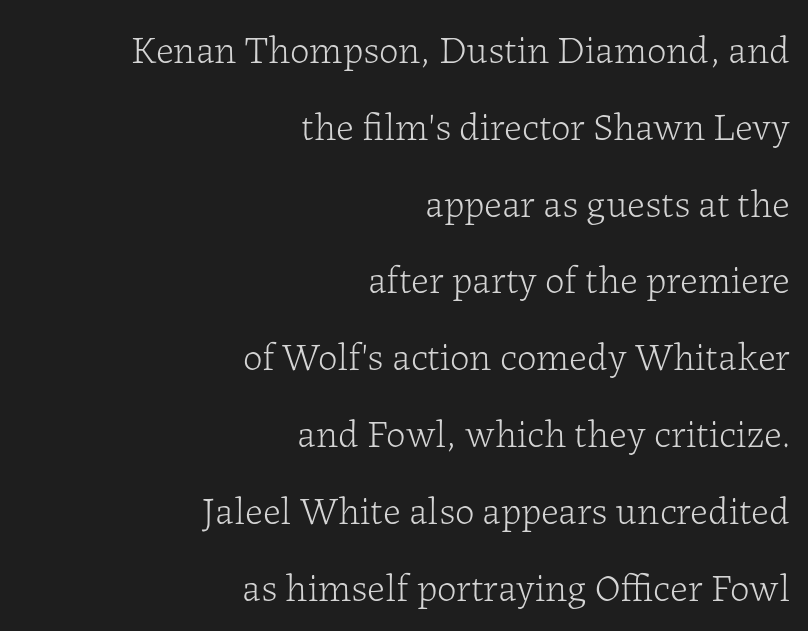
The image shows 39 px light serif type, upright; set right-aligned, loose line spacing (1.97x), normal letter spacing, not underlined; low stroke contrast and a medium x-height.
